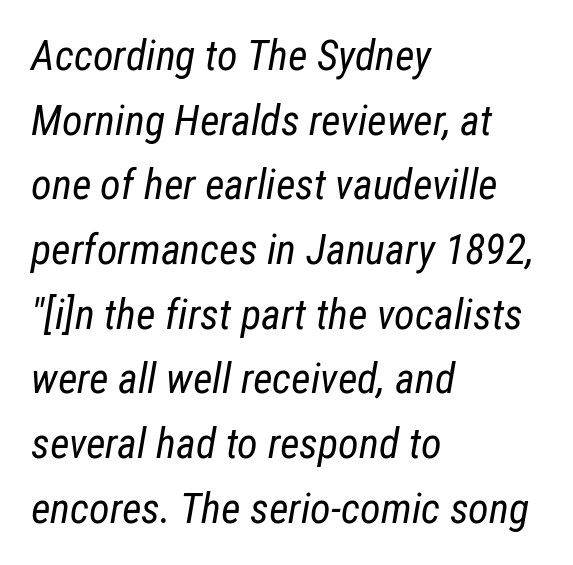
{"italic": "yes", "lean": "right", "slant_degrees": 12, "bold": "no", "weight": "regular", "width": "condensed", "stroke_contrast": "low", "x_height": "medium", "monospaced": "no", "underline": "no", "align": "left", "line_spacing": "normal", "line_spacing_ratio": 1.54, "letter_spacing": "normal", "letter_spacing_em": 0.0, "glyph_px": 42}
